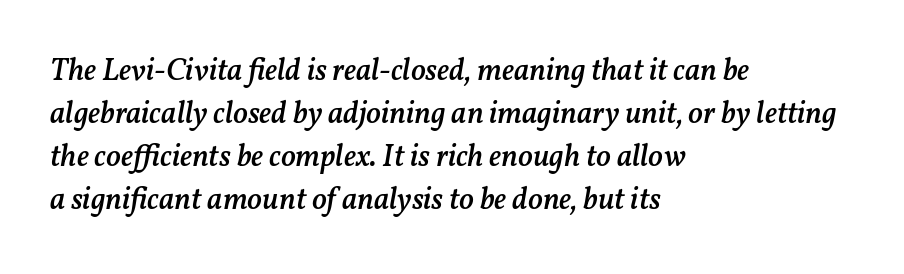
{"italic": "yes", "lean": "right", "slant_degrees": 11, "bold": "semi", "weight": "semibold", "width": "normal", "stroke_contrast": "medium", "x_height": "medium", "monospaced": "no", "underline": "no", "align": "left", "line_spacing": "normal", "line_spacing_ratio": 1.39, "letter_spacing": "normal", "letter_spacing_em": 0.0, "glyph_px": 31}
